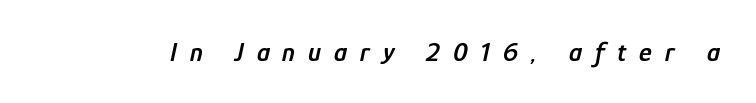
The face used here is a semibold: visibly heavier than regular, lighter than bold. The glyphs are unaccompanied by any horizontal stroke below them. Between one letter and the next there's a generous, obvious gap. Does the lettering tilt? It does — this is italic.
